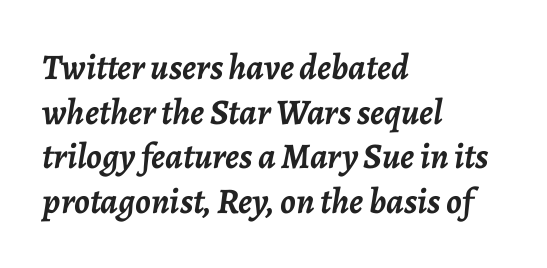
{"italic": "yes", "lean": "right", "slant_degrees": 7, "bold": "yes", "weight": "semibold", "width": "normal", "stroke_contrast": "low", "x_height": "medium", "monospaced": "no", "underline": "no", "align": "left", "line_spacing_ratio": 1.24, "letter_spacing": "normal", "letter_spacing_em": 0.0, "glyph_px": 36}
